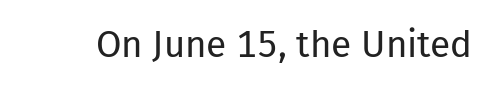
{"serif": "no", "italic": "no", "bold": "no", "weight": "regular", "width": "normal", "stroke_contrast": "low", "x_height": "medium", "monospaced": "no", "underline": "no", "letter_spacing": "normal", "letter_spacing_em": 0.0, "glyph_px": 37}
